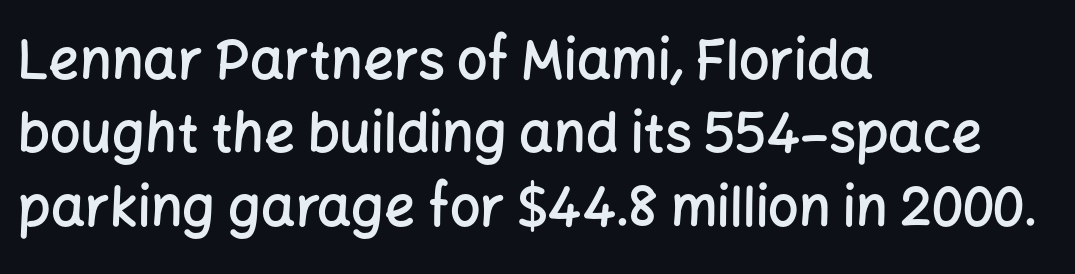
{"serif": "no", "italic": "no", "bold": "semi", "weight": "semibold", "width": "normal", "stroke_contrast": "low", "x_height": "medium", "monospaced": "no", "underline": "no", "align": "left", "line_spacing": "normal", "line_spacing_ratio": 1.36, "letter_spacing": "normal", "letter_spacing_em": 0.0, "glyph_px": 54}
